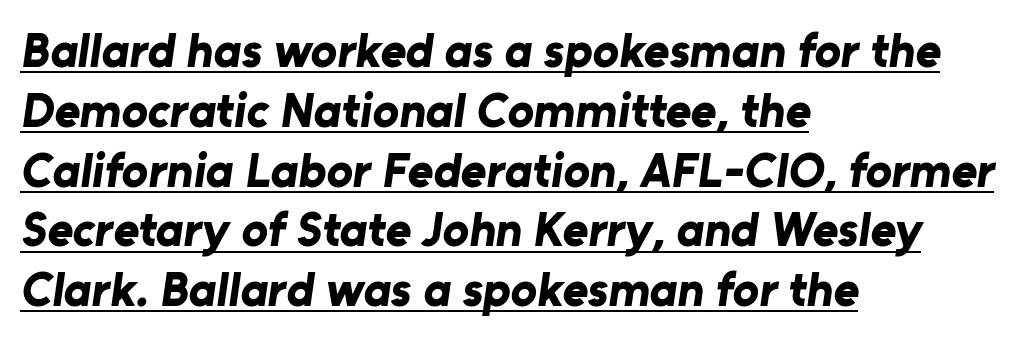
{"serif": "no", "bold": "yes", "weight": "bold", "width": "normal", "stroke_contrast": "low", "x_height": "medium", "monospaced": "no", "underline": "yes", "align": "left", "line_spacing_ratio": 1.22, "letter_spacing": "normal", "letter_spacing_em": 0.0, "glyph_px": 49}
